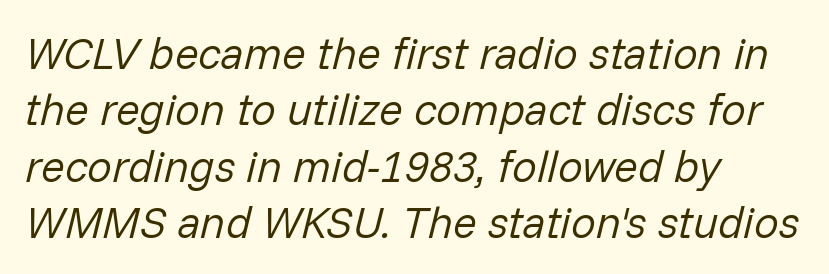
The paragraph has a hard left edge and a soft right edge. Nobody touched the tracking dial on this one. Character widths vary here, with narrow letters taking less room than wide ones. The designer left line spacing at the default.
